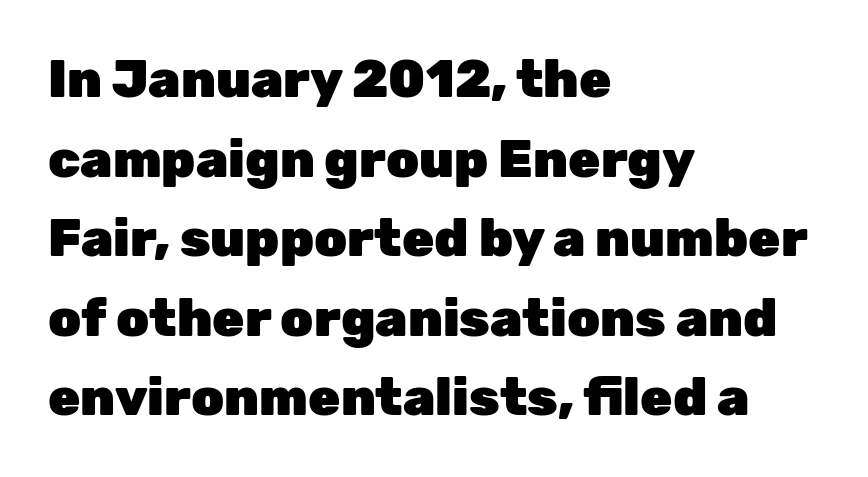
The image shows 52 px heavy sans-serif type, upright; set left-aligned, normal line spacing (1.53x), normal letter spacing, not underlined; low stroke contrast and a medium x-height.
